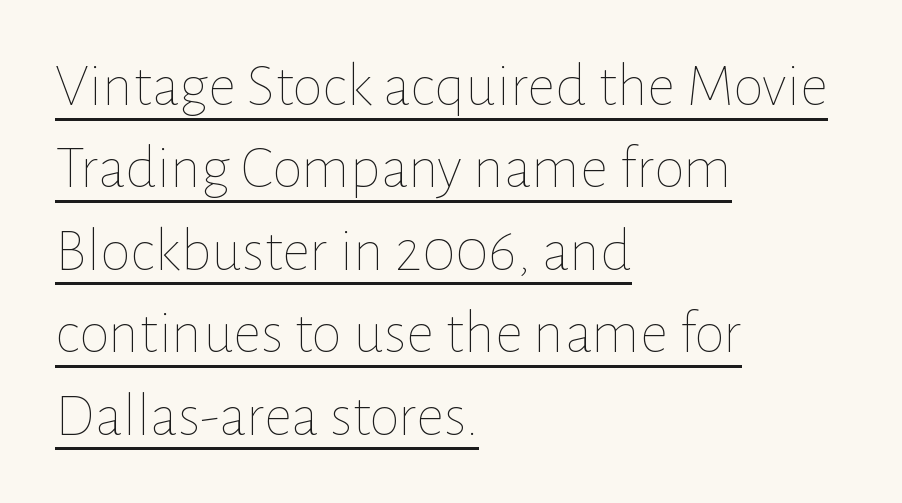
This reads as an unemphasized weight, regular at the heaviest. The type sits square on the baseline with zero lean. Compared with typical paragraphs, the rows here are spaced about the same. Underlined type. These lines stack with their left ends in a neat column.
